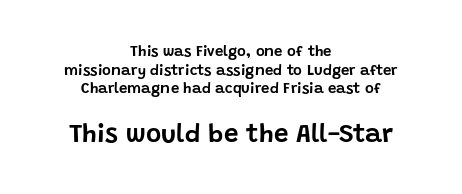
The image shows 26 px text type, upright; set centered, line spacing 1.24x, normal letter spacing, not underlined; the second (bottom) block is 1.73x larger.
